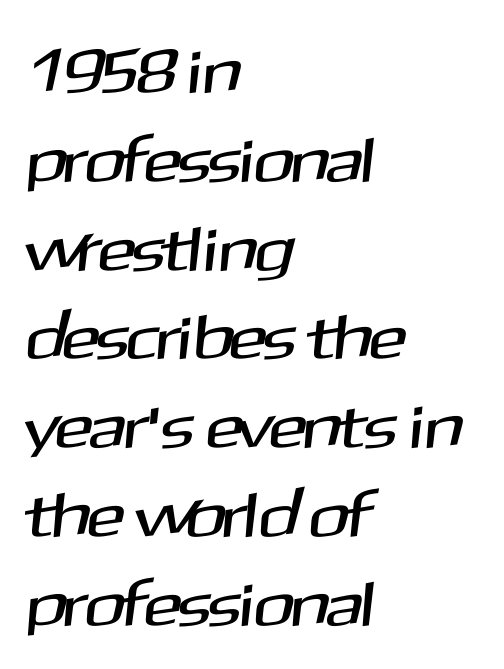
Beneath every word, the page is bare. Looks like regular typesetting: each glyph gets only the width it needs. The passage shown is typeset with a sans-serif family. The passage is arranged the way most books set body copy — flush left.
